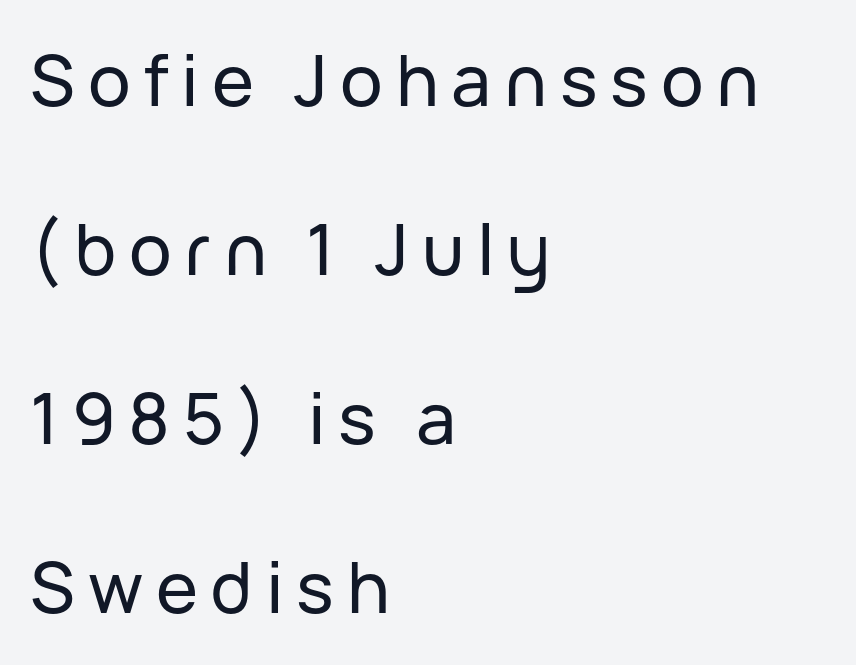
The image shows 71 px sans-serif type, upright; set left-aligned, loose line spacing (2.38x), not underlined; low stroke contrast and a medium x-height.
